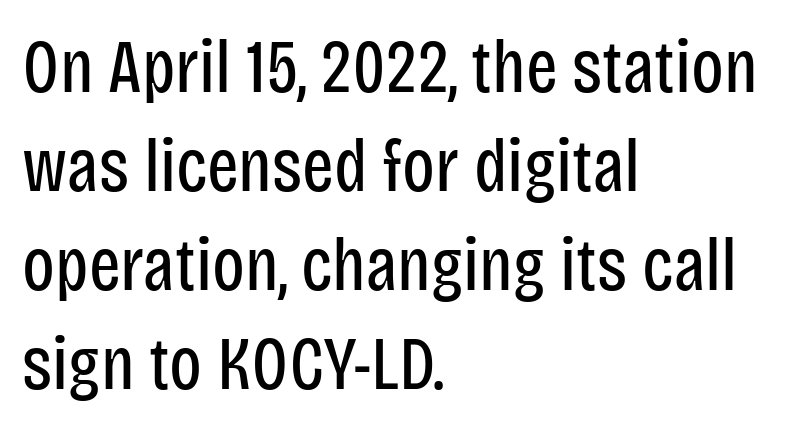
The image shows 75 px regular-weight, condensed sans-serif type, upright; set left-aligned, normal line spacing (1.32x), normal letter spacing, not underlined; low stroke contrast and a large x-height.
